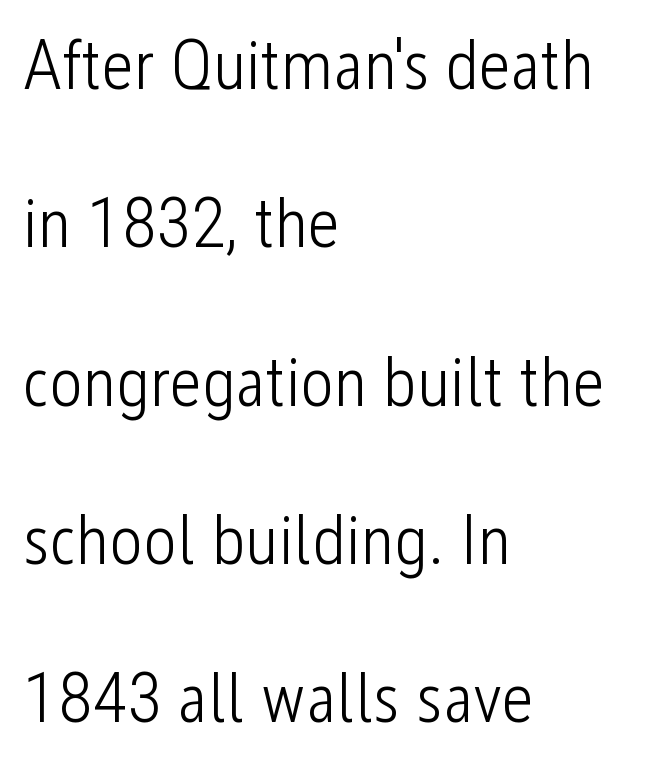
Q: Is the text bold? A: No.
Q: Is the text italic (slanted)? A: No, it is upright.
Q: Is the typeface a serif or a sans-serif typeface? A: Sans-serif.
Q: Is the text underlined? A: No.
Q: How is the paragraph aligned? A: Left-aligned.
Q: Is the spacing between letters normal or unusually wide? A: Normal.
Q: Is the spacing between lines tight, normal or loose? A: Loose.
Q: Width (condensed, normal, or wide)? A: Condensed.
Q: Stroke contrast? A: Low.
Q: x-height? A: Medium.
Q: Monospaced? A: No.
